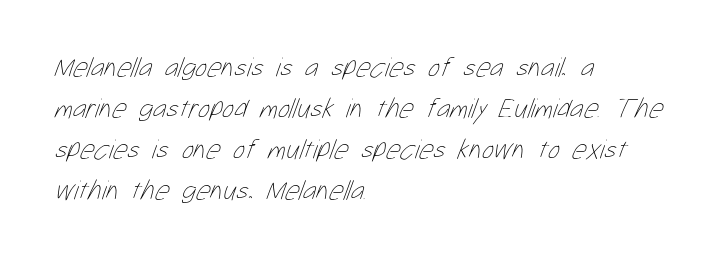
Where is the straight margin? On the left. Characters follow at the spacing the type designer built in. A typesetter would call this leading conventional body-copy spacing. The gap between lines stays unmarked. Is this a fixed-width face? No — the glyphs have proportional, varying widths. The characters are drawn with everyday or finer stroke widths.
